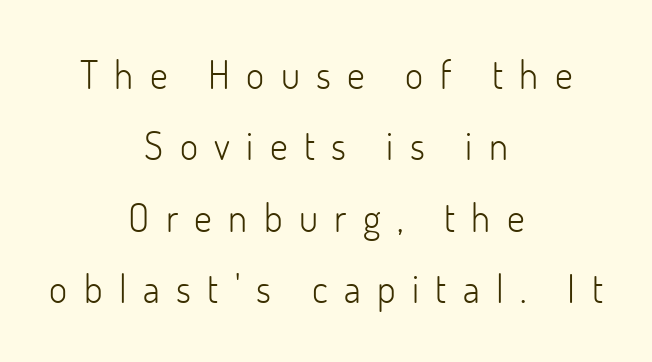
{"serif": "no", "italic": "no", "bold": "no", "weight": "light", "width": "normal", "stroke_contrast": "low", "x_height": "small", "monospaced": "no", "underline": "no", "align": "center", "line_spacing_ratio": 1.83, "letter_spacing": "wide", "letter_spacing_em": 0.42, "glyph_px": 39}
